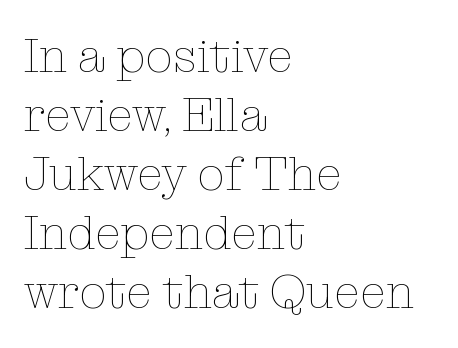
Q: Is the text bold? A: No.
Q: Is the text italic (slanted)? A: No, it is upright.
Q: Is the text underlined? A: No.
Q: How is the paragraph aligned? A: Left-aligned.
Q: Is the spacing between letters normal or unusually wide? A: Normal.
Q: Width (condensed, normal, or wide)? A: Normal.
Q: Stroke contrast? A: Low.
Q: x-height? A: Medium.
Q: Monospaced? A: No.
